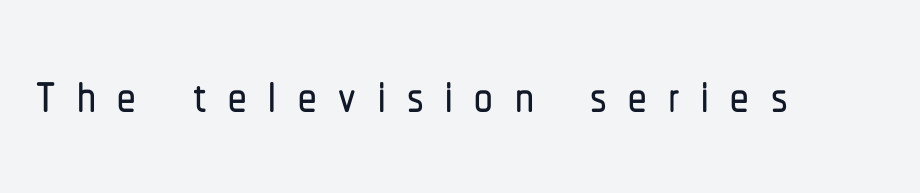
Q: Is the text italic (slanted)? A: No, it is upright.
Q: Is the typeface a serif or a sans-serif typeface? A: Sans-serif.
Q: Is the text underlined? A: No.
Q: Is the spacing between letters normal or unusually wide? A: Unusually wide.
Q: Width (condensed, normal, or wide)? A: Condensed.
Q: Stroke contrast? A: Low.
Q: x-height? A: Medium.
Q: Monospaced? A: No.
